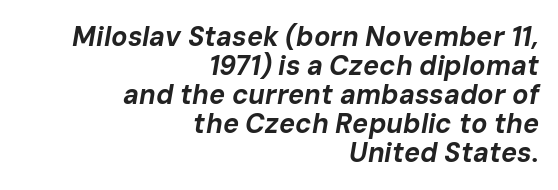
Q: Is the text bold? A: Yes.
Q: Is the text italic (slanted)? A: Yes, it leans right by about 10 degrees.
Q: Is the text underlined? A: No.
Q: How is the paragraph aligned? A: Right-aligned.
Q: Is the spacing between letters normal or unusually wide? A: Normal.
Q: Is the spacing between lines tight, normal or loose? A: Tight.
